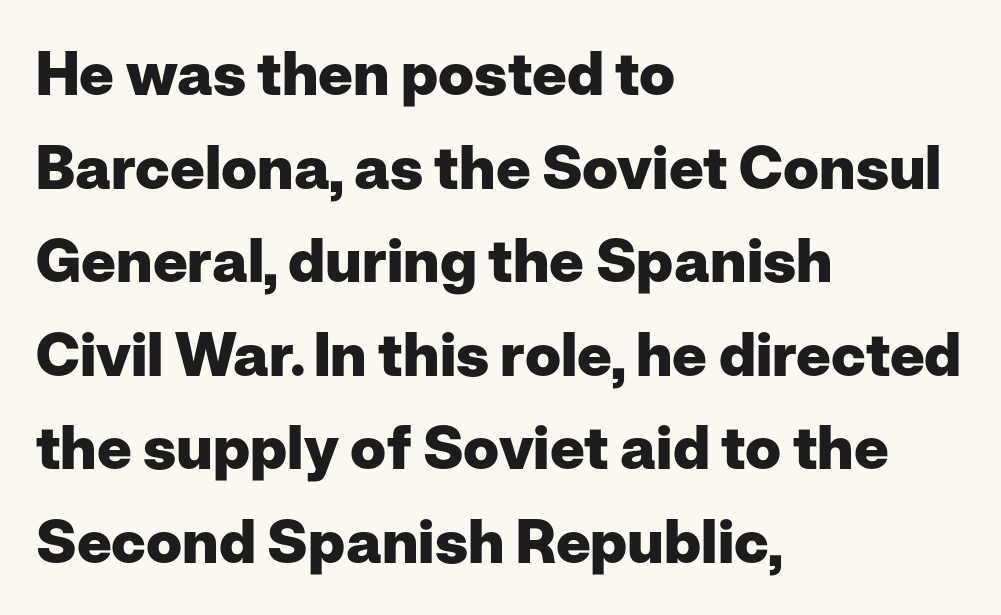
The strip under each line holds only bare page. The letterforms sit shoulder to shoulder at normal distance. Classification — sans serif. The paragraph shown leans on its left margin.
